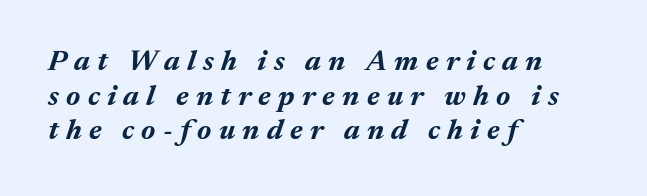
The image shows 29 px bold type, italic (leaning right); set left-aligned, line spacing 1.19x, unusually wide letter spacing (+0.25 em), not underlined; medium stroke contrast and a medium x-height.
